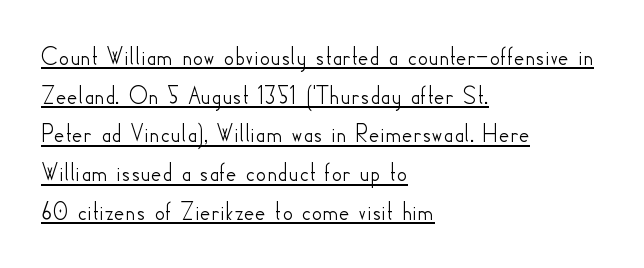
Q: Is the text italic (slanted)? A: No, it is upright.
Q: Is the text underlined? A: Yes.
Q: How is the paragraph aligned? A: Left-aligned.
Q: Is the spacing between letters normal or unusually wide? A: Normal.
Q: Is the spacing between lines tight, normal or loose? A: Normal.
